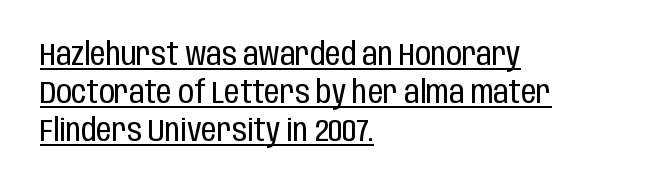
The image shows 31 px regular-weight, condensed sans-serif type, upright; set left-aligned, line spacing 1.22x, normal letter spacing, underlined; low stroke contrast and a large x-height.
